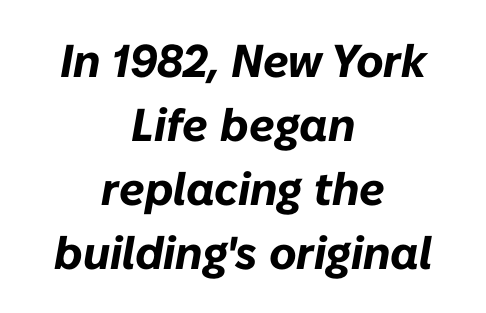
The image shows 46 px bold type, italic (leaning right); set centered, normal line spacing (1.39x), normal letter spacing, not underlined; low stroke contrast and a medium x-height.
